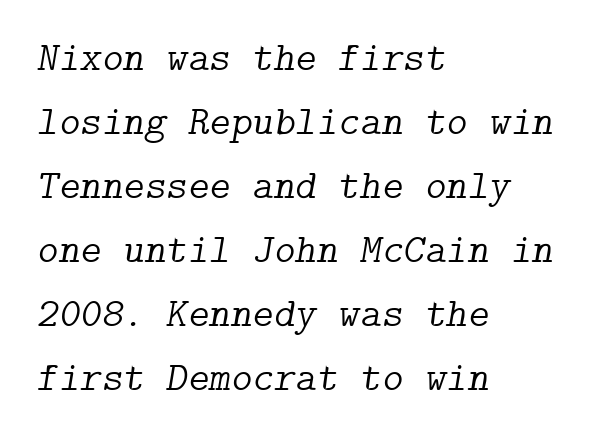
The image shows 41 px light serif type, italic (leaning right); set left-aligned, normal line spacing (1.56x), normal letter spacing, not underlined; low stroke contrast and a medium x-height.
